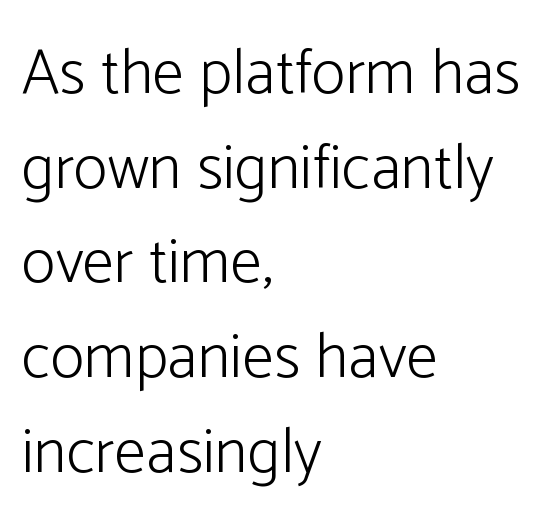
The string is rendered with underlining switched off. The passage is arranged the way most books set body copy — flush left. The letters advance in unequal steps, a hallmark of proportional type. Default kerning and tracking; the words read as compact shapes.
